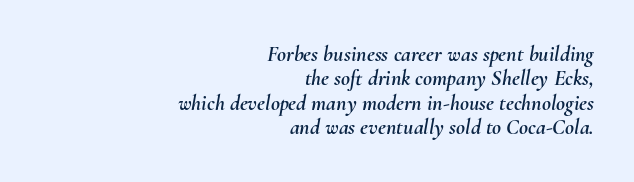
{"italic": "yes", "lean": "right", "slant_degrees": 10, "underline": "no", "align": "right", "line_spacing": "tight", "line_spacing_ratio": 1.11, "letter_spacing": "normal", "letter_spacing_em": 0.0, "glyph_px": 22}
